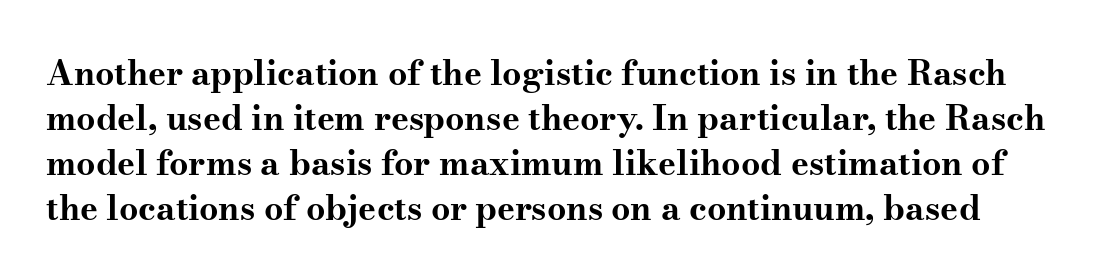
The line-height multiplier appears to be the usual default. Are there feet on the stems? There are — it's a serif. Varying glyph widths throughout — classic text-font behaviour. The typesetting leans heavy: a genuine bold.
